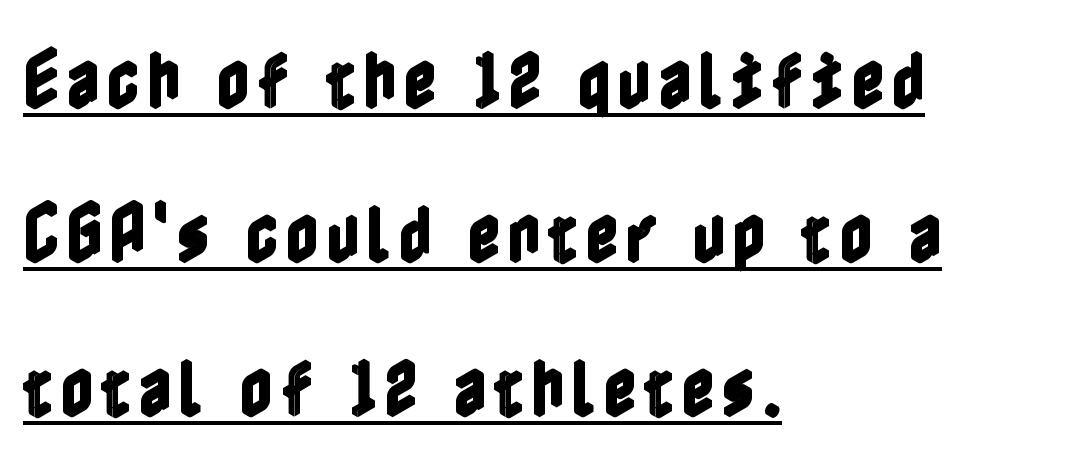
The image shows 65 px condensed type, upright; set left-aligned, loose line spacing (2.37x), underlined; a medium x-height.
